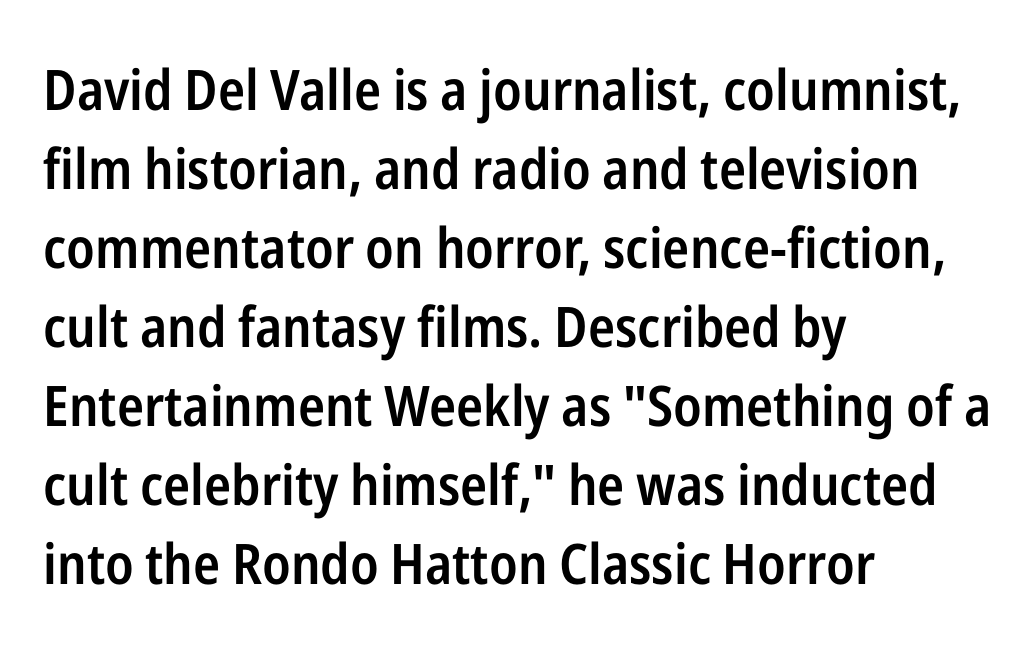
The image shows 56 px semibold, condensed sans-serif type, upright; set left-aligned, normal line spacing (1.41x), normal letter spacing, not underlined; low stroke contrast and a medium x-height.
